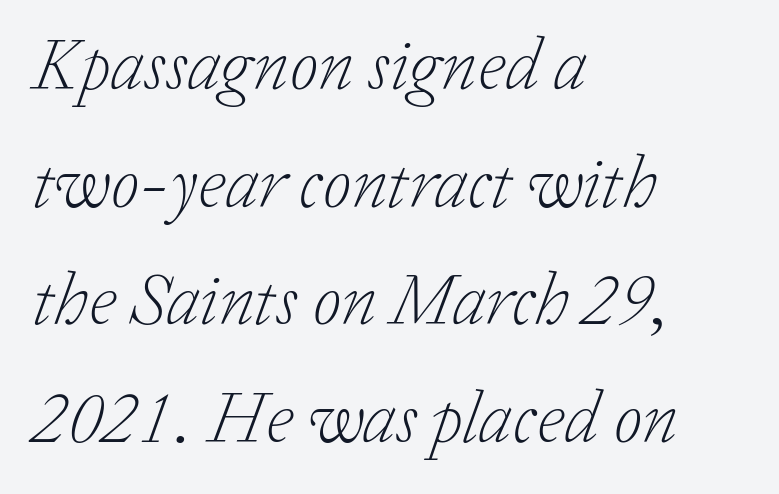
The lines in this sample share a left origin and differ only in where they stop. Weight class: somewhere from thin through regular. The glyphs look as if they've been sheared to an angle. How are the letters spaced? Ordinarily, with no added tracking. Here the designer chose a conventional face with non-uniform glyph widths.
